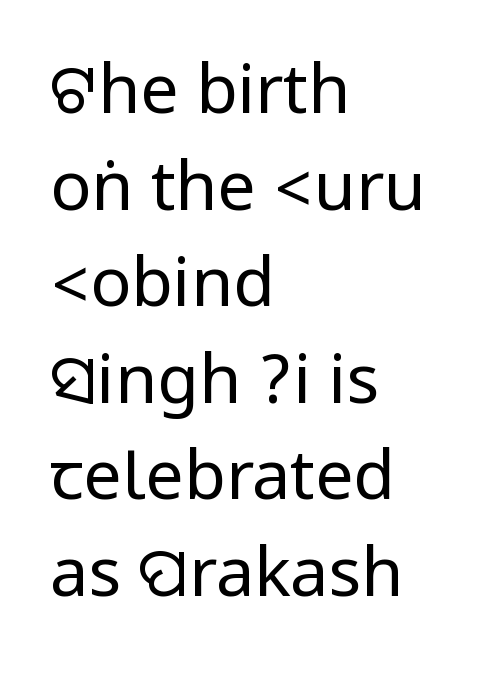
The image shows 68 px regular-weight, condensed sans-serif type, upright; set left-aligned, normal line spacing (1.42x), normal letter spacing, not underlined; low stroke contrast.
